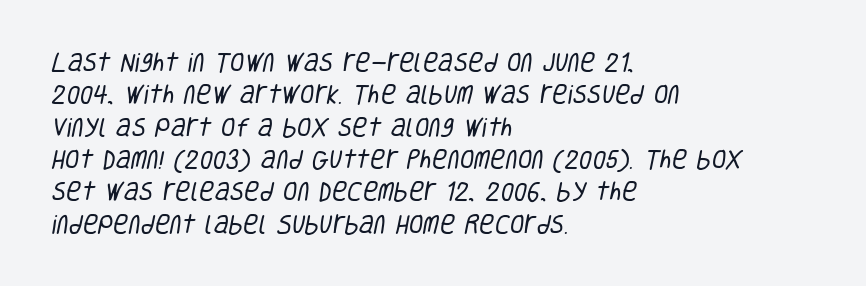
Q: Is the text bold? A: No.
Q: Is the text underlined? A: No.
Q: How is the paragraph aligned? A: Left-aligned.
Q: Is the spacing between letters normal or unusually wide? A: Normal.
Q: Is the spacing between lines tight, normal or loose? A: Normal.
